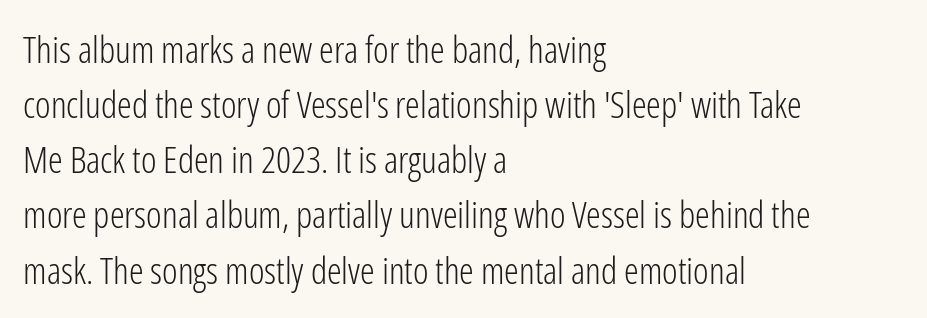
{"serif": "no", "italic": "no", "bold": "no", "weight": "light", "width": "condensed", "stroke_contrast": "low", "x_height": "medium", "monospaced": "no", "underline": "no", "align": "left", "line_spacing": "normal", "line_spacing_ratio": 1.49, "letter_spacing": "normal", "letter_spacing_em": 0.0, "glyph_px": 37}
